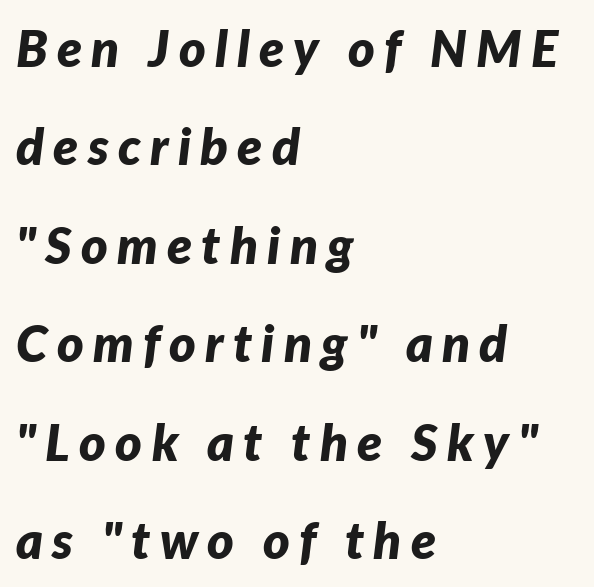
The image shows 51 px bold type, italic (leaning right); set left-aligned, loose line spacing (1.93x), not underlined; low stroke contrast and a medium x-height.
